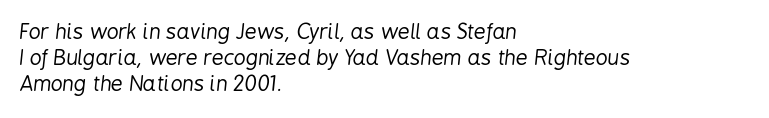
The image shows 21 px text type, italic (leaning right); set left-aligned, line spacing 1.24x, normal letter spacing, not underlined.
